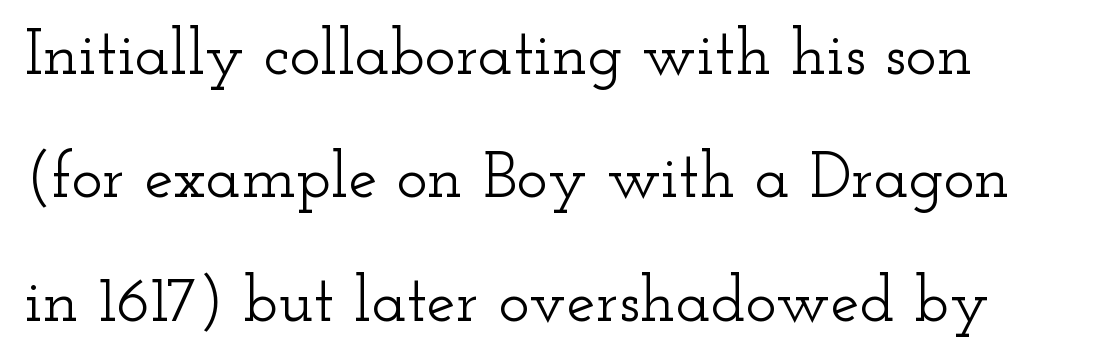
The image shows 65 px wide serif type, upright; set loose line spacing (1.9x), normal letter spacing, not underlined; low stroke contrast and a small x-height.
